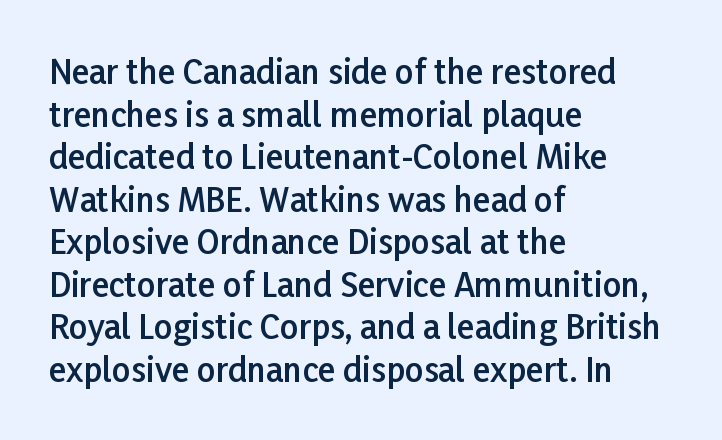
{"serif": "no", "italic": "no", "bold": "semi", "weight": "semibold", "width": "normal", "stroke_contrast": "low", "x_height": "medium", "monospaced": "no", "underline": "no", "align": "left", "line_spacing": "normal", "line_spacing_ratio": 1.29, "letter_spacing": "normal", "letter_spacing_em": 0.0, "glyph_px": 33}
